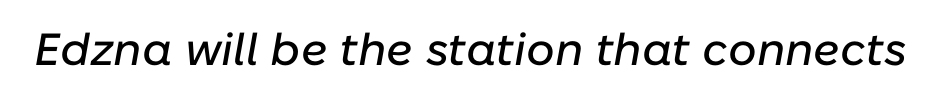
Q: Is the text italic (slanted)? A: Yes, it leans right by about 10 degrees.
Q: Is the text underlined? A: No.
Q: Is the spacing between letters normal or unusually wide? A: Normal.
Q: Width (condensed, normal, or wide)? A: Normal.
Q: Stroke contrast? A: Low.
Q: x-height? A: Medium.
Q: Monospaced? A: No.
